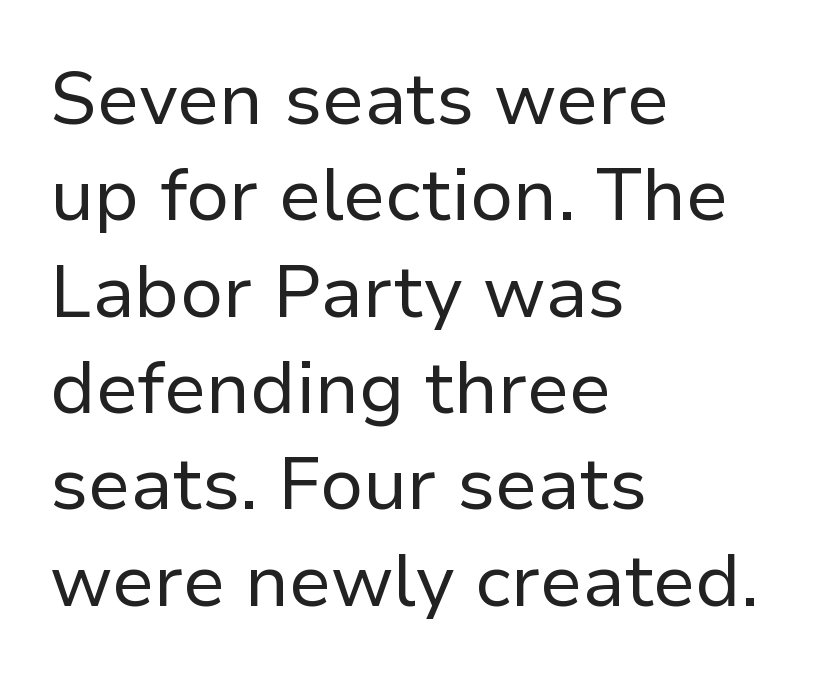
Q: Is the text bold? A: No.
Q: Is the text italic (slanted)? A: No, it is upright.
Q: Is the typeface a serif or a sans-serif typeface? A: Sans-serif.
Q: Is the text underlined? A: No.
Q: How is the paragraph aligned? A: Left-aligned.
Q: Is the spacing between letters normal or unusually wide? A: Normal.
Q: Is the spacing between lines tight, normal or loose? A: Normal.
Q: Width (condensed, normal, or wide)? A: Normal.
Q: Stroke contrast? A: Low.
Q: x-height? A: Medium.
Q: Monospaced? A: No.
